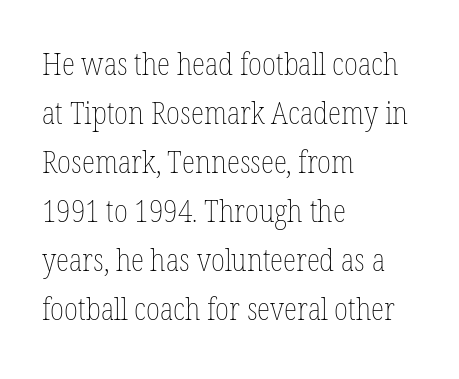
Q: Is the text bold? A: No.
Q: Is the text italic (slanted)? A: No, it is upright.
Q: Is the text underlined? A: No.
Q: How is the paragraph aligned? A: Left-aligned.
Q: Is the spacing between letters normal or unusually wide? A: Normal.
Q: Is the spacing between lines tight, normal or loose? A: Normal.
Q: Width (condensed, normal, or wide)? A: Condensed.
Q: Stroke contrast? A: Low.
Q: x-height? A: Medium.
Q: Monospaced? A: No.
